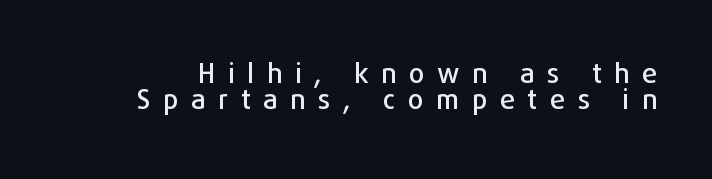
The image shows 27 px text type, upright; set tight line spacing (0.97x), unusually wide letter spacing (+0.47 em), not underlined.
